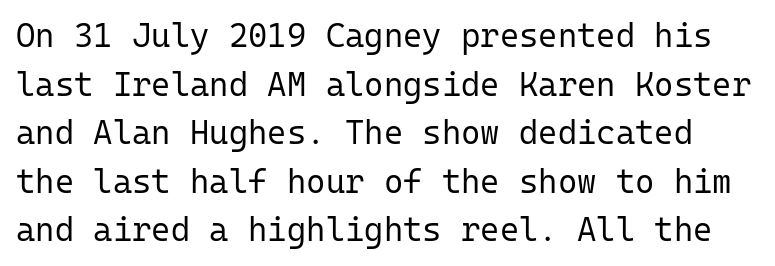
Q: Is the text bold? A: No.
Q: Is the text italic (slanted)? A: No, it is upright.
Q: Is the typeface a serif or a sans-serif typeface? A: Sans-serif.
Q: Is the text underlined? A: No.
Q: Is the spacing between letters normal or unusually wide? A: Normal.
Q: Is the spacing between lines tight, normal or loose? A: Normal.
Q: Width (condensed, normal, or wide)? A: Normal.
Q: Stroke contrast? A: Low.
Q: x-height? A: Medium.
Q: Monospaced? A: Yes.
